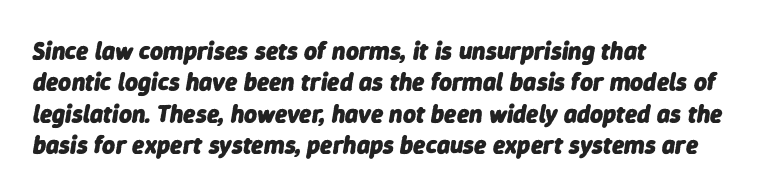
Q: Is the text bold? A: Yes.
Q: Is the text italic (slanted)? A: Yes, it leans right by about 9 degrees.
Q: Is the text underlined? A: No.
Q: How is the paragraph aligned? A: Left-aligned.
Q: Is the spacing between letters normal or unusually wide? A: Normal.
Q: Is the spacing between lines tight, normal or loose? A: Normal.
